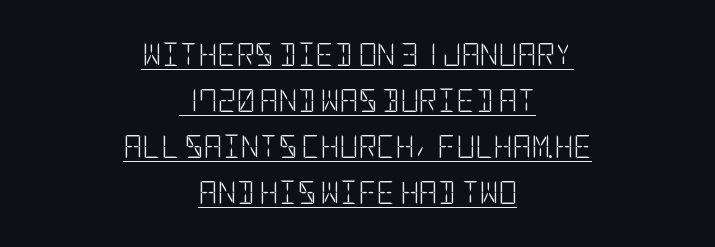
Q: Is the text bold? A: No.
Q: Is the text italic (slanted)? A: No, it is upright.
Q: Is the text underlined? A: Yes.
Q: How is the paragraph aligned? A: Centered.
Q: Is the spacing between letters normal or unusually wide? A: Normal.
Q: Is the spacing between lines tight, normal or loose? A: Loose.
